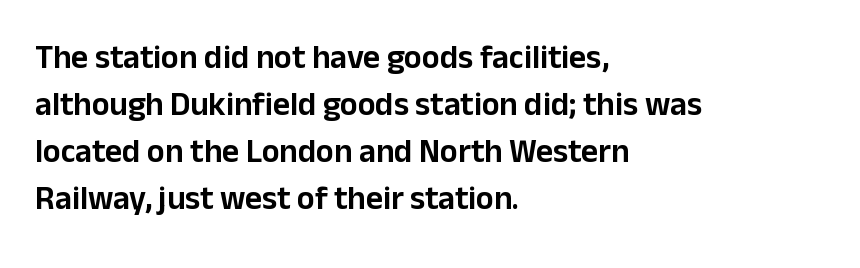
The baseline area is clear. Letterform terminals end flat and unadorned throughout the passage. The block of text has a typical density, with ordinary space between rows. Think of a printed novel: that variable character pitch is what you see here. In CSS terms this would be text-align: left. Ascenders rise straight up at ninety degrees.
